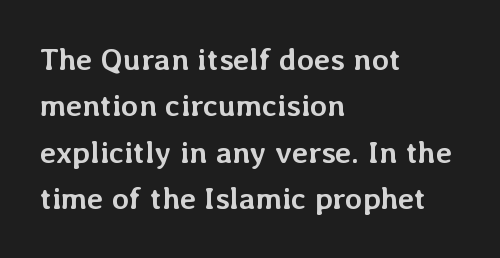
Q: Is the text bold? A: Yes.
Q: Is the text italic (slanted)? A: No, it is upright.
Q: Is the text underlined? A: No.
Q: How is the paragraph aligned? A: Left-aligned.
Q: Is the spacing between letters normal or unusually wide? A: Normal.
Q: Is the spacing between lines tight, normal or loose? A: Normal.
Q: Width (condensed, normal, or wide)? A: Normal.
Q: Stroke contrast? A: Low.
Q: x-height? A: Medium.
Q: Monospaced? A: No.
